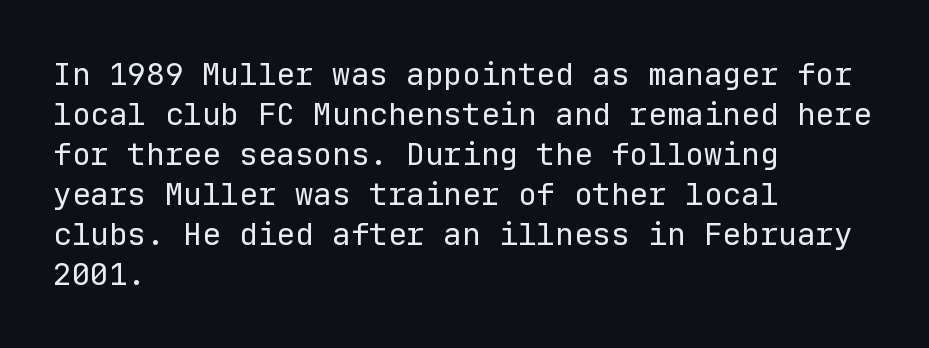
Monospaced: the letters line up in strict vertical columns. A quiet, ordinary-to-light weight characterises the typeface. A typesetter would call this leading conventional body-copy spacing. Each word holds together tightly as a unit, with standard inter-letter gaps.
